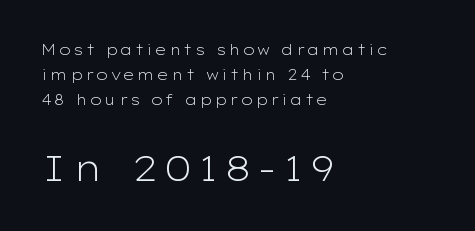
{"serif": "no", "italic": "no", "bold": "no", "weight": "light", "width": "wide", "stroke_contrast": "low", "x_height": "medium", "monospaced": "no", "underline": "no", "align": "left", "line_spacing_ratio": 1.79, "larger_block": "second", "size_ratio": 2.57, "glyph_px": 36}
